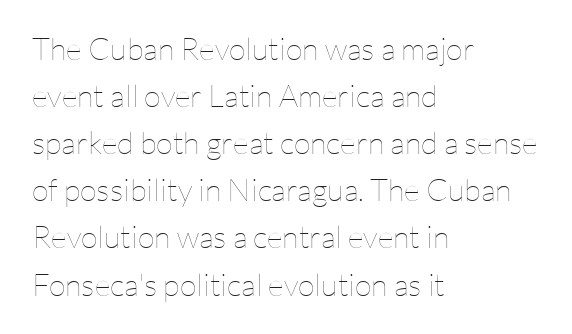
The image shows 31 px thin type, upright; set left-aligned, normal line spacing (1.52x), normal letter spacing, not underlined; low stroke contrast and a medium x-height.
